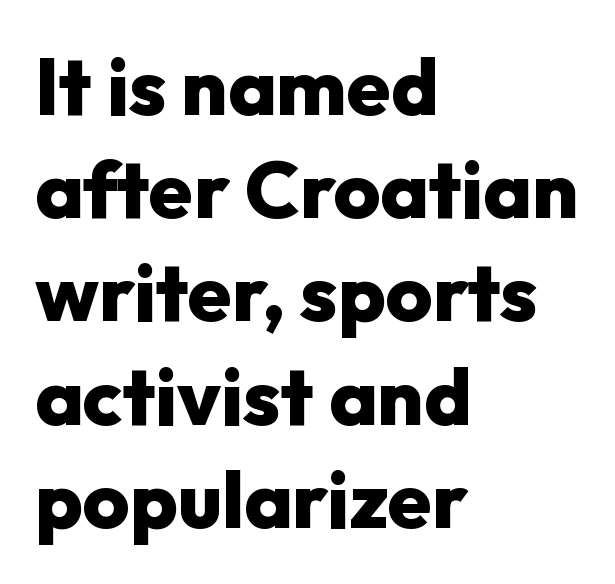
The image shows 80 px heavy sans-serif type, upright; set left-aligned, normal line spacing (1.29x), normal letter spacing, not underlined; low stroke contrast and a medium x-height.
